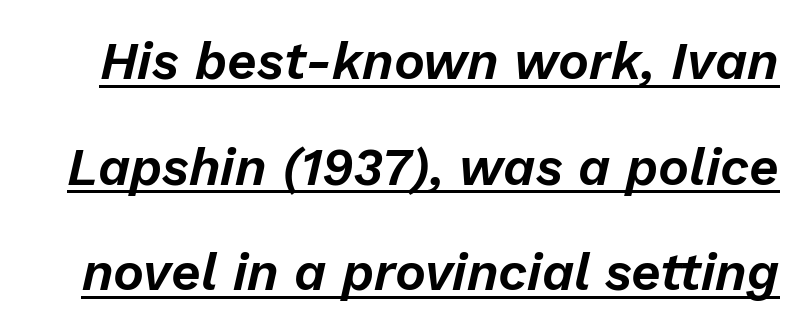
The image shows 52 px text type, italic (leaning right); set loose line spacing (2.03x), normal letter spacing, underlined; low stroke contrast and a medium x-height.
